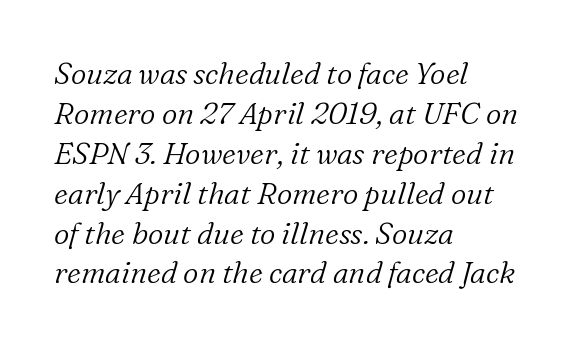
This sample has the flowing, uneven cadence of proportional lettering. The lines are quadded left. Clear beneath every line of the passage. Is this a heavy cut? Hardly; it is regular or lighter. No extra tracking has been applied to these lines.
